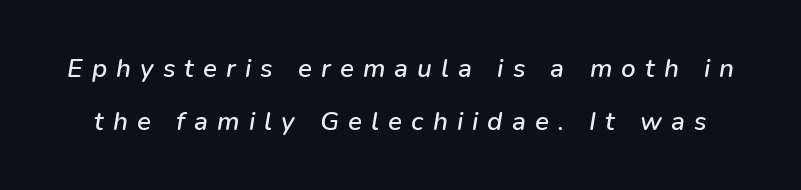
The image shows 26 px text type, italic (leaning right); set loose line spacing (2.03x), unusually wide letter spacing (+0.35 em), not underlined.
